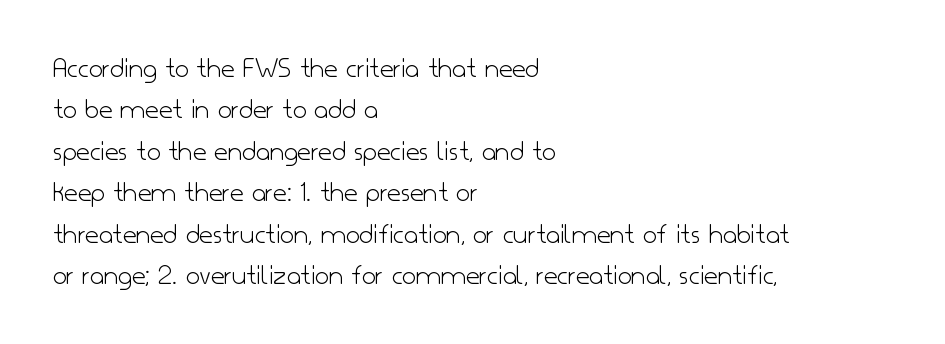
The image shows 30 px light sans-serif type, upright; set left-aligned, normal line spacing (1.38x), normal letter spacing, not underlined; low stroke contrast and a small x-height.
